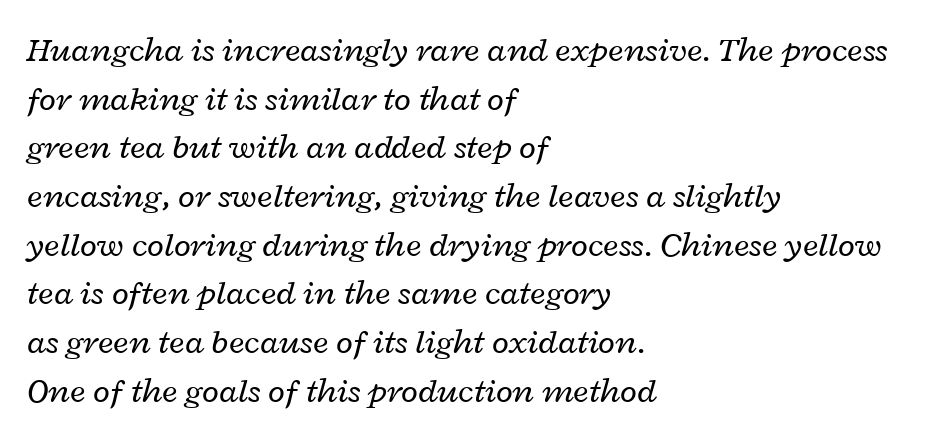
{"italic": "yes", "lean": "right", "slant_degrees": 12, "bold": "no", "weight": "regular", "width": "wide", "stroke_contrast": "low", "x_height": "medium", "monospaced": "no", "underline": "no", "align": "left", "line_spacing": "normal", "line_spacing_ratio": 1.39, "letter_spacing": "normal", "letter_spacing_em": 0.0, "glyph_px": 35}
